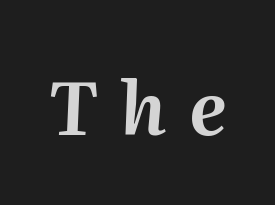
You could not count columns in this text — the font is proportionally spaced. Caption: expanded tracking, letters set apart. Quick note: underline off. These lines were composed using italics.
